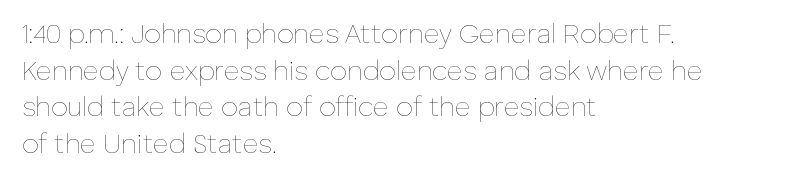
{"italic": "no", "bold": "no", "underline": "no", "align": "left", "line_spacing": "normal", "line_spacing_ratio": 1.36, "letter_spacing": "normal", "letter_spacing_em": 0.0, "glyph_px": 27}
